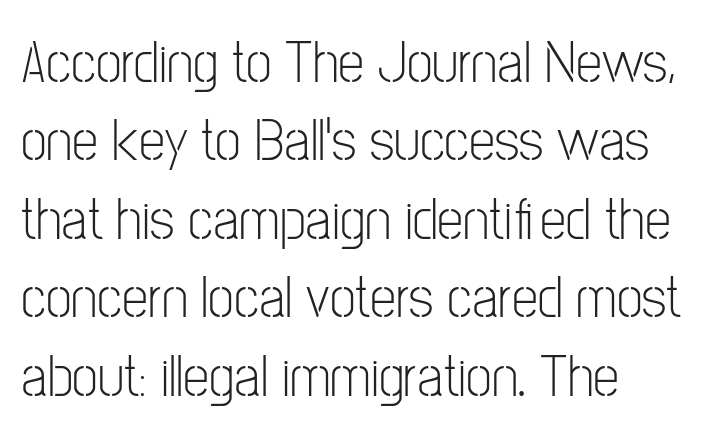
{"serif": "no", "italic": "no", "bold": "no", "weight": "light", "width": "condensed", "stroke_contrast": "low", "x_height": "medium", "monospaced": "no", "underline": "no", "align": "left", "line_spacing": "normal", "line_spacing_ratio": 1.33, "letter_spacing": "normal", "letter_spacing_em": 0.0, "glyph_px": 59}
